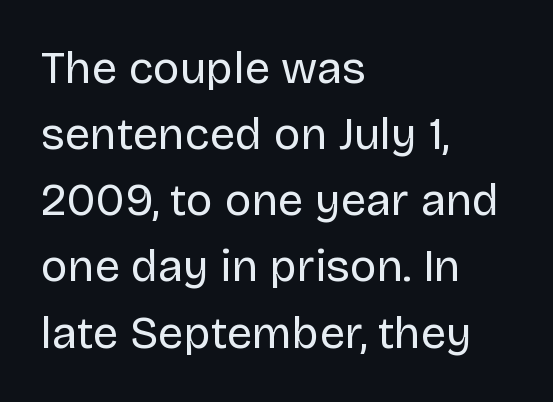
Alignment: flush left. Has an underline been added? It has not. One glance says typical: line gaps are just what's usual. Rendered with straight, roman letterforms. Compared with typical body copy, the letter spacing here is the same. On a weight scale, this lands at 450 or below.
